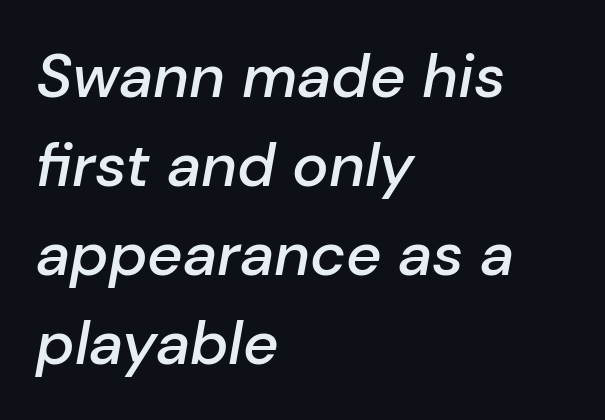
Q: Is the text bold? A: Semi-bold.
Q: Is the text italic (slanted)? A: Yes, it leans right by about 10 degrees.
Q: Is the text underlined? A: No.
Q: How is the paragraph aligned? A: Left-aligned.
Q: Is the spacing between letters normal or unusually wide? A: Normal.
Q: Is the spacing between lines tight, normal or loose? A: Normal.
Q: Width (condensed, normal, or wide)? A: Normal.
Q: Stroke contrast? A: Low.
Q: x-height? A: Medium.
Q: Monospaced? A: No.
